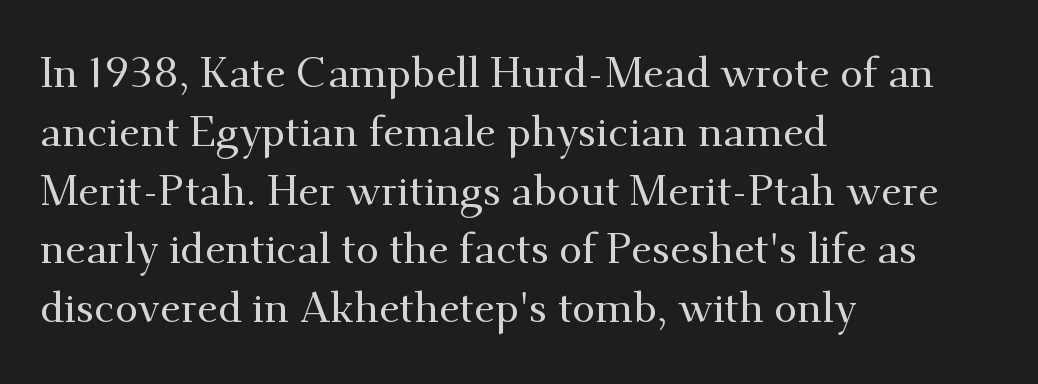
The lines are quadded left. The typeface chosen for these lines features serifs. Do the characters align in a grid? No, the font is proportional. Check under the words: just untouched page.
